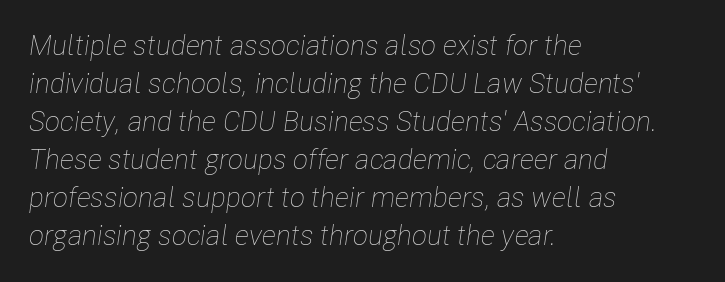
In terms of posture, this sample is oblique. The passage is arranged the way most books set body copy — flush left. Leading matches the norm, producing a regular column. Do the characters align in a grid? No, the font is proportional. These lines keep a tight, regular rhythm from letter to letter.
